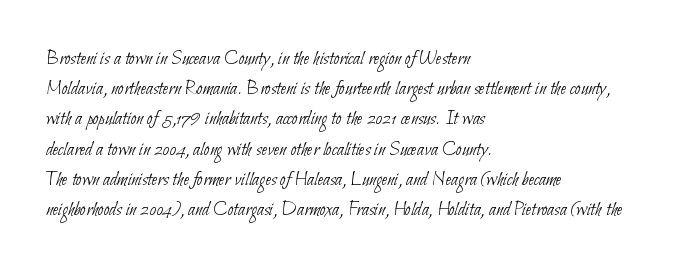
The image shows 21 px text type; set left-aligned, normal line spacing (1.44x), normal letter spacing, not underlined.
